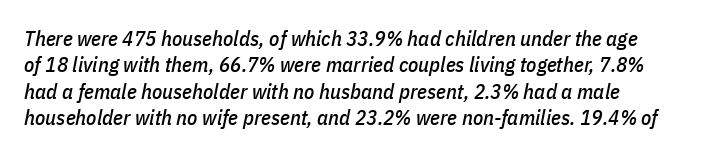
Q: Is the text italic (slanted)? A: Yes, it leans right by about 11 degrees.
Q: Is the text underlined? A: No.
Q: Is the spacing between letters normal or unusually wide? A: Normal.
Q: Is the spacing between lines tight, normal or loose? A: Normal.
